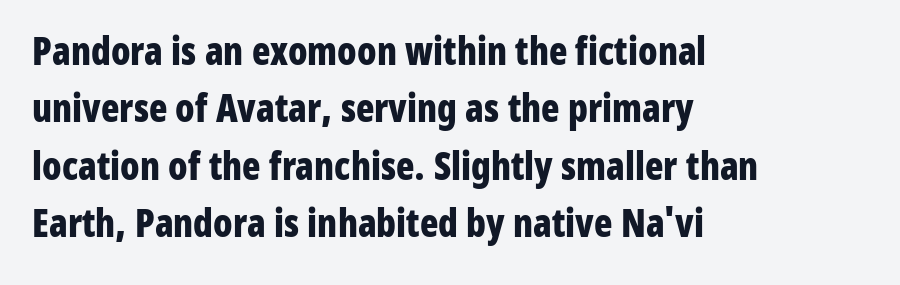
{"serif": "no", "italic": "no", "bold": "yes", "weight": "bold", "width": "condensed", "stroke_contrast": "low", "x_height": "medium", "monospaced": "no", "underline": "no", "align": "left", "line_spacing": "normal", "line_spacing_ratio": 1.51, "letter_spacing": "normal", "letter_spacing_em": 0.0, "glyph_px": 38}
